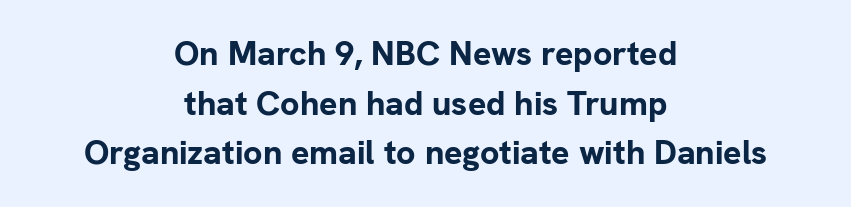
{"serif": "no", "italic": "no", "bold": "yes", "weight": "bold", "width": "normal", "stroke_contrast": "low", "x_height": "medium", "monospaced": "no", "underline": "no", "align": "center", "line_spacing": "normal", "line_spacing_ratio": 1.46, "letter_spacing": "normal", "letter_spacing_em": 0.0, "glyph_px": 34}
